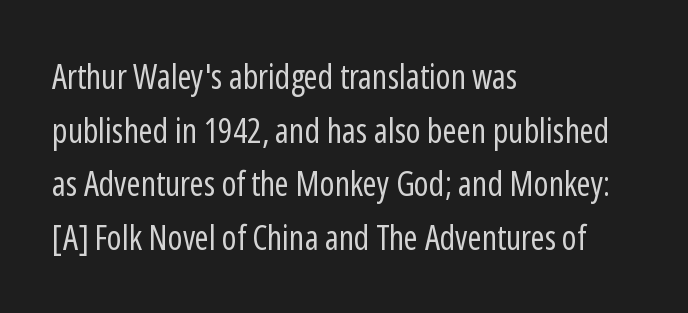
{"serif": "no", "italic": "no", "bold": "no", "weight": "regular", "width": "condensed", "stroke_contrast": "low", "x_height": "medium", "monospaced": "no", "underline": "no", "align": "left", "line_spacing": "normal", "line_spacing_ratio": 1.58, "letter_spacing": "normal", "letter_spacing_em": 0.0, "glyph_px": 34}
